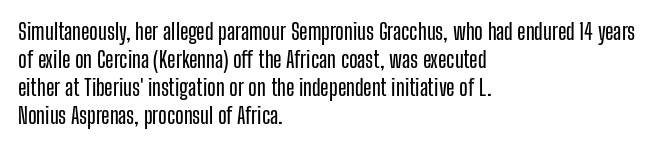
Style check: upright. Decoration check: the copy has no underline. The gaps between neighbouring characters are ordinary and unremarkable. This sample is left-justified, so line endings fall wherever the words run out. The rows are spaced the way most documents space them.
